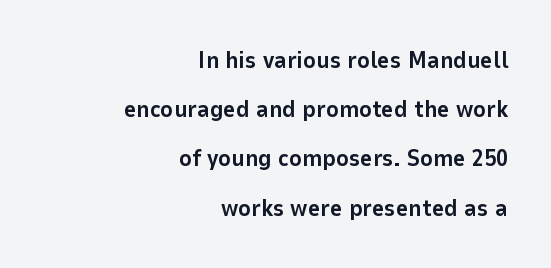
The image shows 24 px bold type, upright; set right-aligned, loose line spacing (2.05x), normal letter spacing, not underlined.
